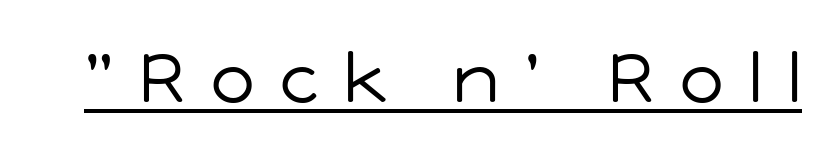
The image shows 68 px regular-weight sans-serif type, upright; set unusually wide letter spacing (+0.38 em), underlined; low stroke contrast and a medium x-height.
